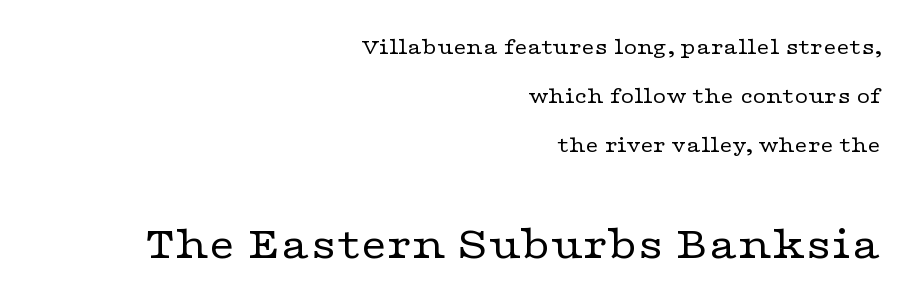
These lines are set flush right with a ragged left edge. The lines are spread far apart with generous leading. Descenders hang freely into open space. Type style note: has serifs.
